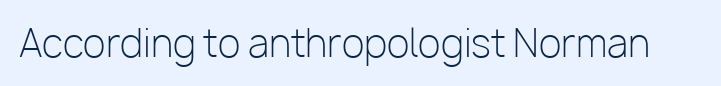
Q: Is the text bold? A: No.
Q: Is the text italic (slanted)? A: No, it is upright.
Q: Is the typeface a serif or a sans-serif typeface? A: Sans-serif.
Q: Is the text underlined? A: No.
Q: Is the spacing between letters normal or unusually wide? A: Normal.
Q: Width (condensed, normal, or wide)? A: Normal.
Q: Stroke contrast? A: Low.
Q: x-height? A: Medium.
Q: Monospaced? A: No.
